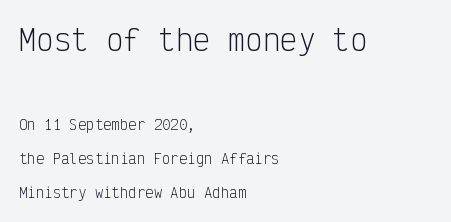
The image shows 29 px light, condensed sans-serif type, upright, monospaced; set left-aligned, loose line spacing (2.46x), normal letter spacing, not underlined; the first (top) block is 2.07x larger; low stroke contrast and a medium x-height.
